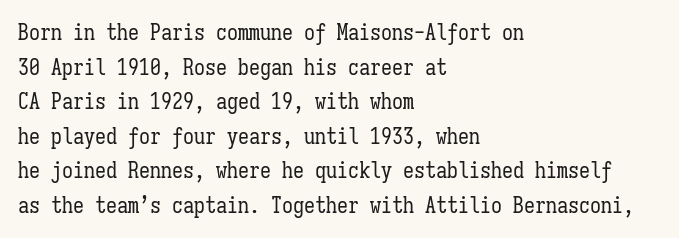
Which margin do the lines hug? The left one — the right edge is uneven. This is roman type, the default non-slanted kind. Summary of vertical rhythm: regular, with standard interline spacing. These glyphs show unthickened strokes, regular width or finer. The rendering keeps characters at their native spacing. The gap between lines stays unmarked.
